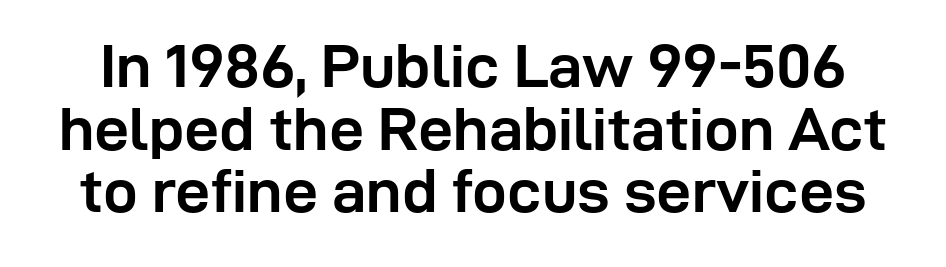
Between one letter and the next there's only the usual sliver of space. Words float on clear page, feet unadorned. Horizontal bands of white between lines are thin slivers. Nope, no serifs anywhere on these letters. It's the straight-up-and-down kind of type. Typesetter's note: full bold, strokes at maximum text heaviness.
